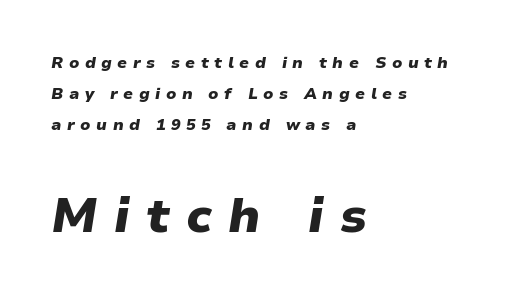
{"italic": "yes", "lean": "right", "slant_degrees": 9, "bold": "yes", "weight": "heavy", "width": "normal", "stroke_contrast": "low", "x_height": "medium", "monospaced": "no", "underline": "no", "align": "left", "line_spacing": "loose", "line_spacing_ratio": 1.94, "letter_spacing": "wide", "letter_spacing_em": 0.34, "larger_block": "second", "size_ratio": 3.0, "glyph_px": 48}
